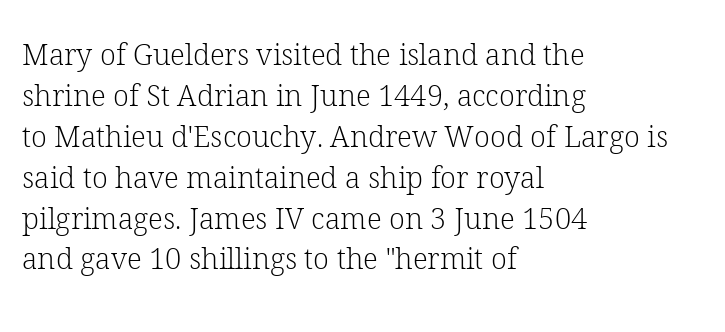
The image shows 29 px light serif type, upright; set left-aligned, normal line spacing (1.41x), normal letter spacing, not underlined; low stroke contrast and a medium x-height.
